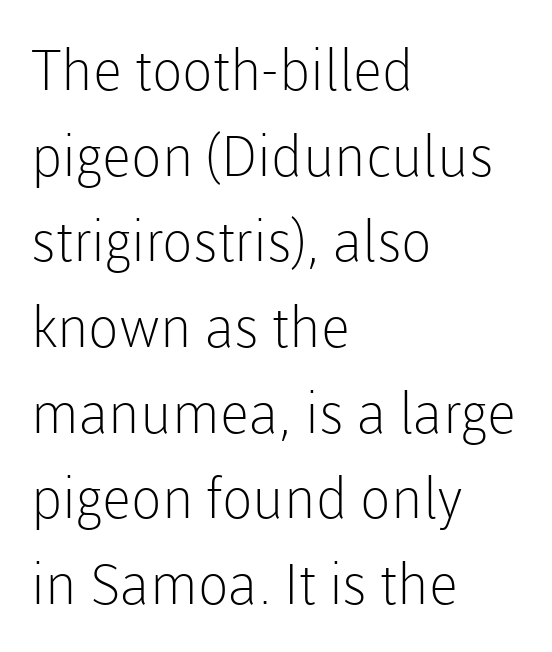
The image shows 56 px light sans-serif type, upright; set left-aligned, normal line spacing (1.53x), normal letter spacing, not underlined; low stroke contrast and a medium x-height.
